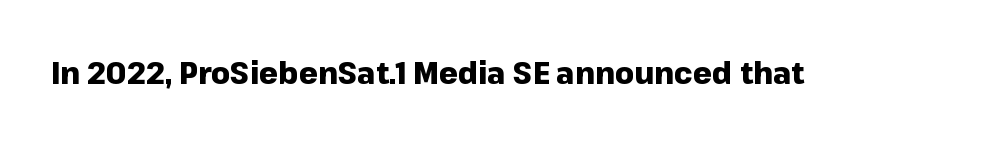
A typesetter would call this proportional, since set widths differ per character. Rule under the text: the space is simply empty. Nope, no serifs anywhere on these letters. Does the lettering tilt? It doesn't — this is upright. Spacing between characters is what you'd get straight out of the box. Emphasis by weight is at full strength: bold.
